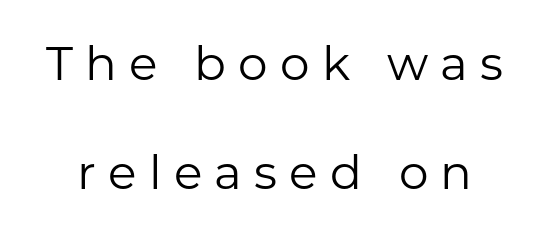
The image shows 47 px regular-weight sans-serif type, upright; set loose line spacing (2.32x), unusually wide letter spacing (+0.26 em), not underlined; low stroke contrast and a medium x-height.
